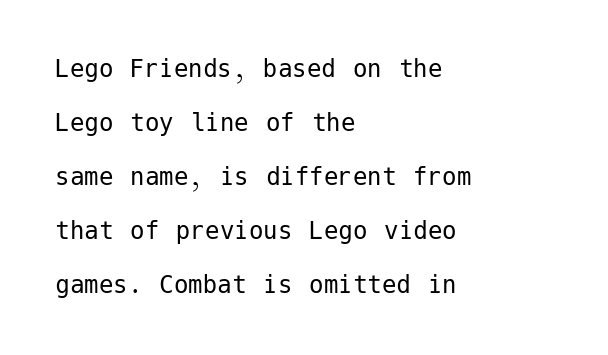
The image shows 29 px regular-weight sans-serif type, upright; set left-aligned, line spacing 1.86x, normal letter spacing, not underlined; low stroke contrast and a medium x-height.
